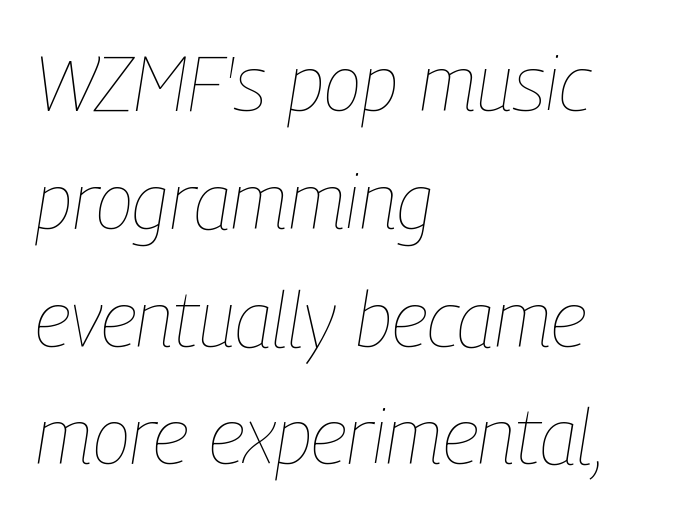
{"italic": "yes", "lean": "right", "slant_degrees": 9, "bold": "no", "weight": "thin", "width": "condensed", "stroke_contrast": "low", "x_height": "medium", "monospaced": "no", "underline": "no", "align": "left", "line_spacing": "normal", "line_spacing_ratio": 1.51, "letter_spacing": "normal", "letter_spacing_em": 0.0, "glyph_px": 78}
